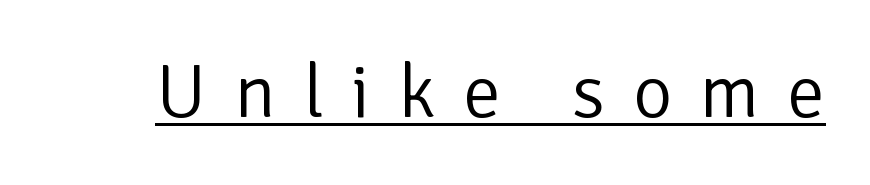
Q: Is the text bold? A: No.
Q: Is the text italic (slanted)? A: No, it is upright.
Q: Is the typeface a serif or a sans-serif typeface? A: Sans-serif.
Q: Is the text underlined? A: Yes.
Q: Is the spacing between letters normal or unusually wide? A: Unusually wide.
Q: Width (condensed, normal, or wide)? A: Normal.
Q: Stroke contrast? A: Low.
Q: x-height? A: Medium.
Q: Monospaced? A: No.
